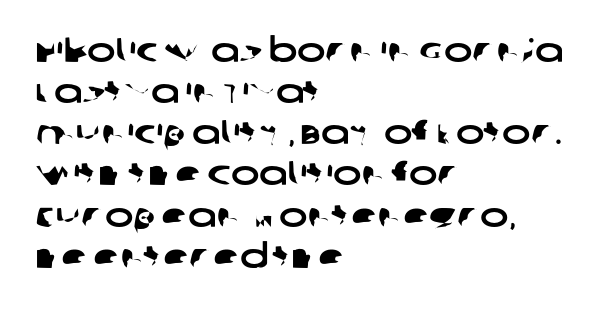
Q: Is the typeface a serif or a sans-serif typeface? A: Sans-serif.
Q: Is the text underlined? A: No.
Q: How is the paragraph aligned? A: Left-aligned.
Q: Is the spacing between letters normal or unusually wide? A: Normal.
Q: Width (condensed, normal, or wide)? A: Wide.
Q: Stroke contrast? A: Low.
Q: x-height? A: Large.
Q: Monospaced? A: No.
